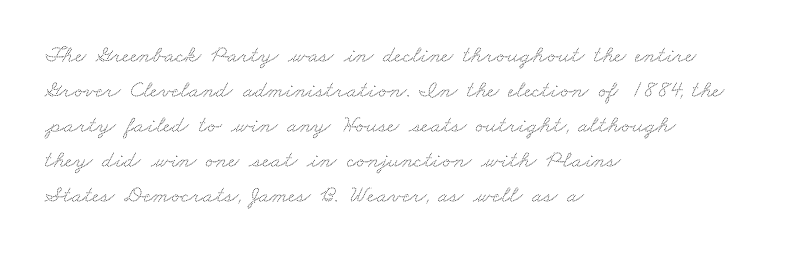
{"underline": "no", "align": "left", "line_spacing": "normal", "line_spacing_ratio": 1.46, "letter_spacing": "normal", "letter_spacing_em": 0.0, "glyph_px": 24}
